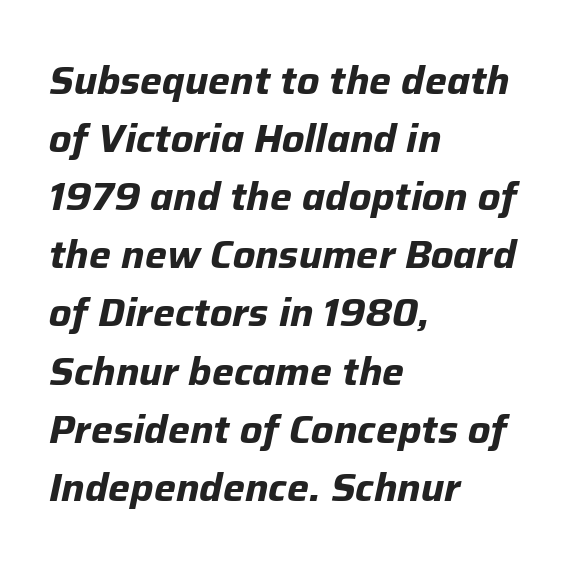
Default kerning and tracking; the words read as compact shapes. Descender tails drop into unmarked territory. Italic? Definitely — the glyphs are oblique. These lines are rendered in a variable-pitch font. The passage shown stacks its lines at a standard gap.
